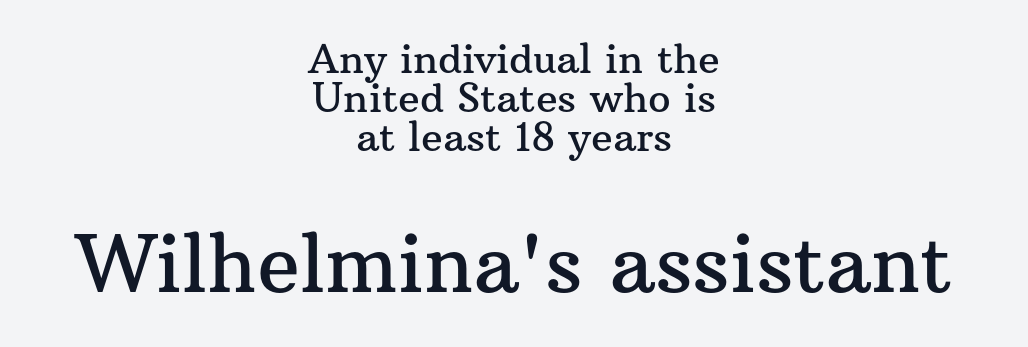
{"serif": "yes", "italic": "no", "width": "normal", "stroke_contrast": "medium", "x_height": "medium", "monospaced": "no", "underline": "no", "align": "center", "line_spacing": "tight", "line_spacing_ratio": 0.98, "letter_spacing": "normal", "letter_spacing_em": 0.0, "larger_block": "second", "size_ratio": 1.98, "glyph_px": 79}
